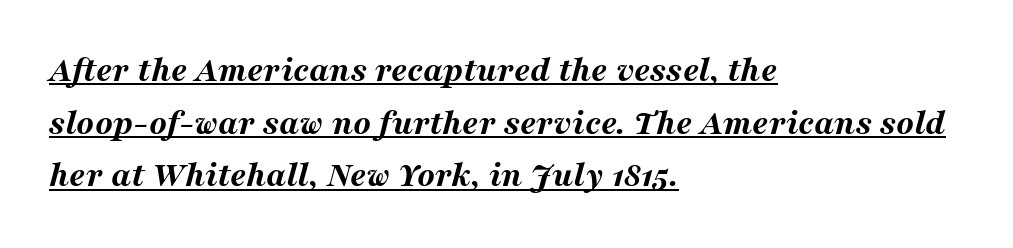
Q: Is the text bold? A: Yes.
Q: Is the text italic (slanted)? A: Yes, it leans right by about 16 degrees.
Q: Is the text underlined? A: Yes.
Q: How is the paragraph aligned? A: Left-aligned.
Q: Is the spacing between letters normal or unusually wide? A: Normal.
Q: Is the spacing between lines tight, normal or loose? A: Normal.
Q: Width (condensed, normal, or wide)? A: Wide.
Q: Stroke contrast? A: Medium.
Q: x-height? A: Medium.
Q: Monospaced? A: No.
